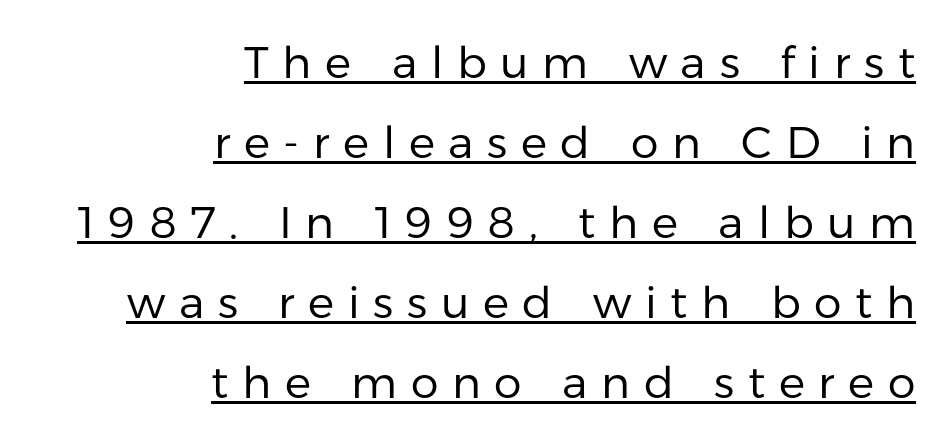
Check the space under the baseline: a stroke is drawn there. Short and long lines alike share a common ending point at right. This is the regular roman posture of the typeface. A quiet, ordinary-to-light weight characterises the typeface.
